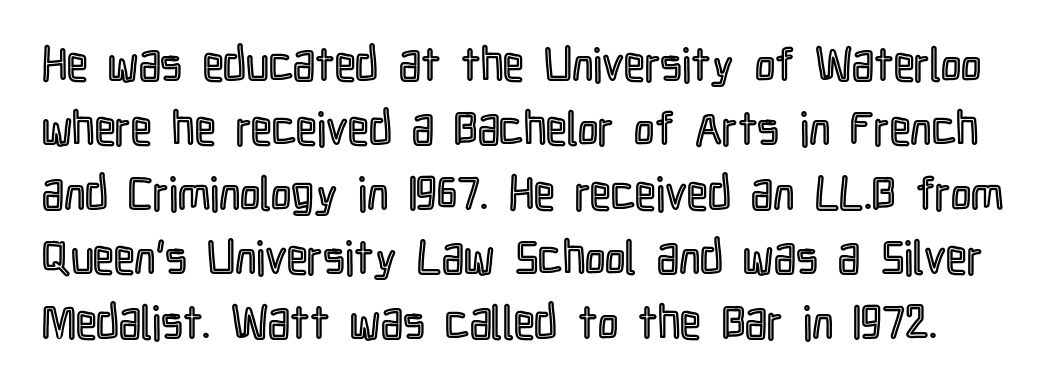
The image shows 46 px condensed type, upright; set normal line spacing (1.4x), normal letter spacing, not underlined; a medium x-height.
